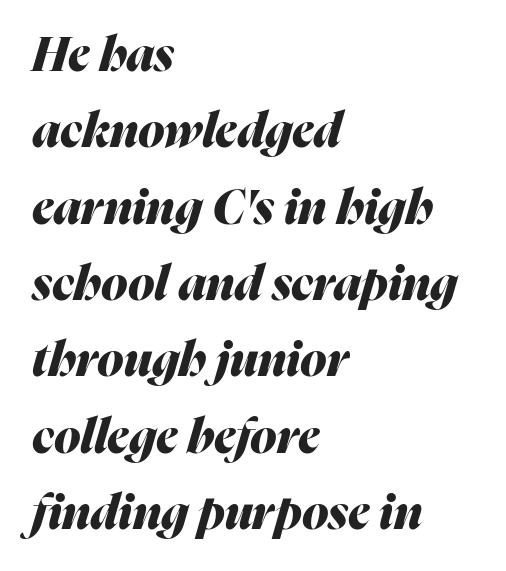
The image shows 48 px heavy type, italic (leaning right); set left-aligned, normal line spacing (1.59x), normal letter spacing, not underlined; medium stroke contrast and a medium x-height.
